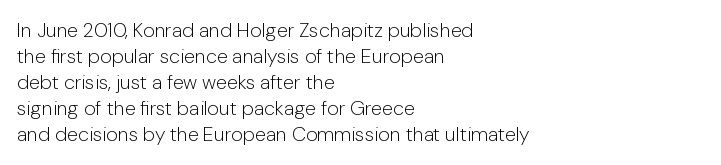
Where is the straight margin? On the left. This sample keeps an unexceptional amount of space between lines. The typesetting does not lean heavy: it is not bold. The gaps between neighbouring characters are ordinary and unremarkable. A clean baseline with only descenders dipping below it.
